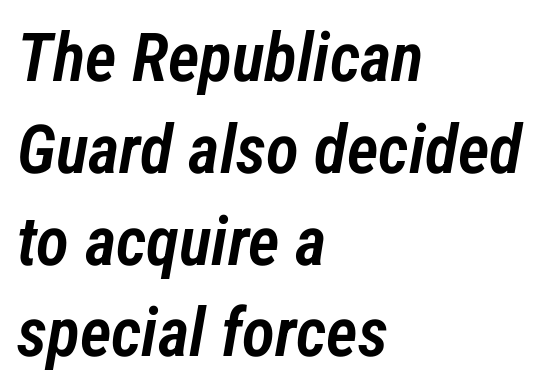
The image shows 68 px semibold, condensed type, italic (leaning right); set left-aligned, normal line spacing (1.35x), normal letter spacing, not underlined; low stroke contrast and a medium x-height.
